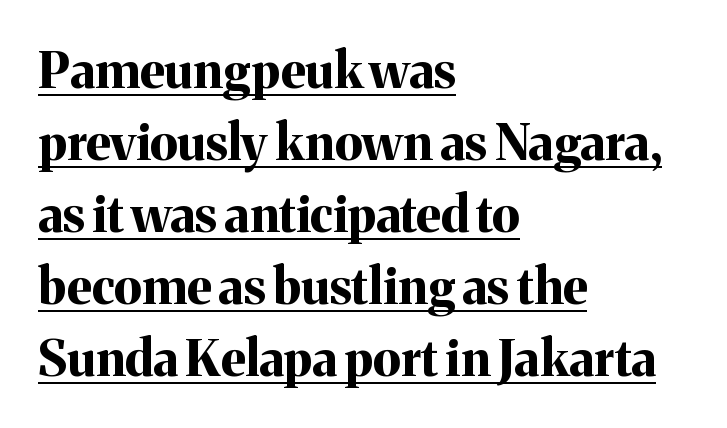
Observe the ordinary spacing: letters are neighbours, not strangers. Quick note: not italic, upright. These lines are rendered in a variable-pitch font. Emphasis by weight is at full strength: bold. I'd call this a serif setting — the letters wear small feet. A rule runs beneath these lines of type.
